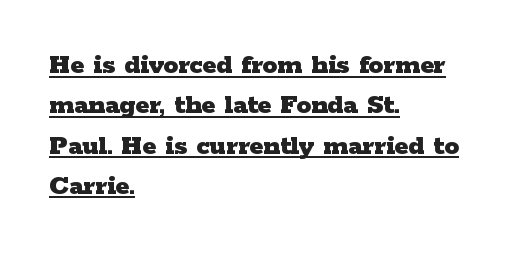
{"serif": "yes", "italic": "no", "bold": "yes", "weight": "heavy", "width": "wide", "stroke_contrast": "low", "x_height": "medium", "monospaced": "no", "underline": "yes", "align": "left", "line_spacing": "normal", "line_spacing_ratio": 1.39, "letter_spacing": "normal", "letter_spacing_em": 0.0, "glyph_px": 29}
